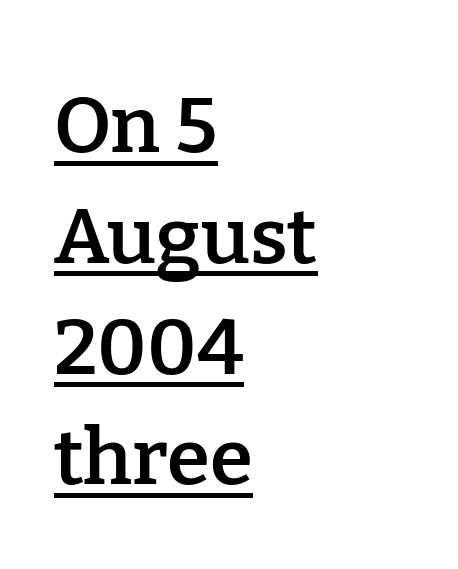
The image shows 78 px semibold serif type, upright; set left-aligned, normal line spacing (1.42x), normal letter spacing, underlined; low stroke contrast and a medium x-height.
